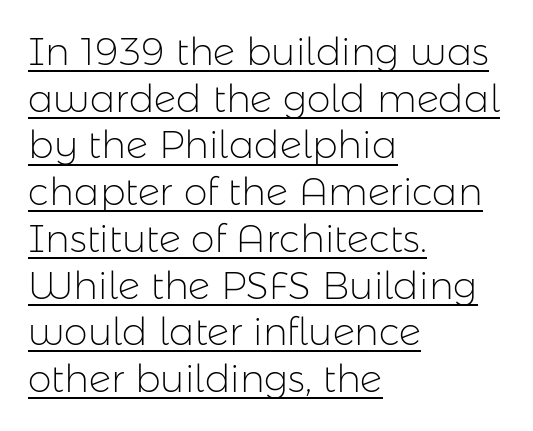
The image shows 38 px light sans-serif type, upright; set left-aligned, line spacing 1.23x, normal letter spacing, underlined; low stroke contrast and a medium x-height.
